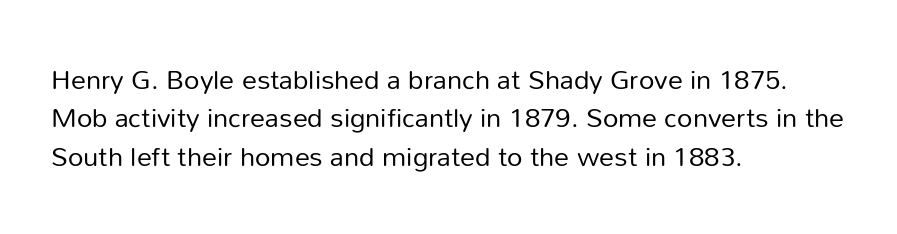
{"italic": "no", "bold": "no", "underline": "no", "align": "left", "line_spacing": "normal", "line_spacing_ratio": 1.42, "letter_spacing": "normal", "letter_spacing_em": 0.0, "glyph_px": 27}
